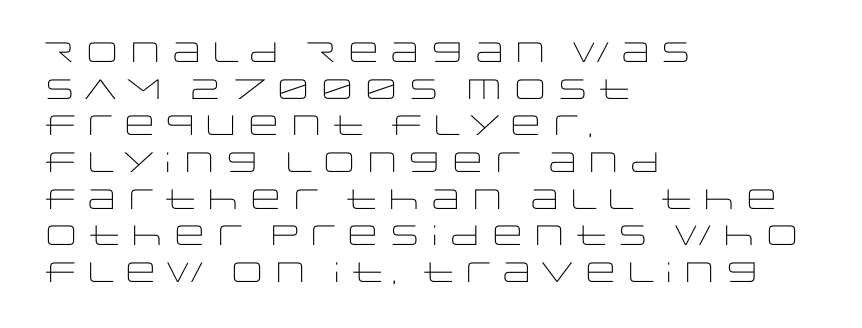
The image shows 28 px light, wide sans-serif type, upright; set left-aligned, normal line spacing (1.31x), normal letter spacing, not underlined; low stroke contrast and a large x-height.
